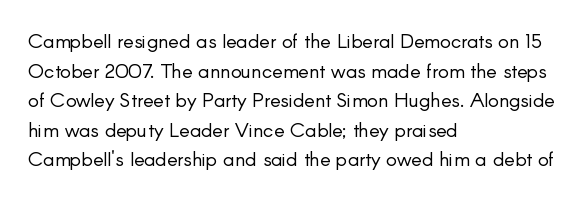
{"italic": "no", "bold": "no", "underline": "no", "align": "left", "line_spacing": "normal", "line_spacing_ratio": 1.48, "letter_spacing": "normal", "letter_spacing_em": 0.0, "glyph_px": 20}
